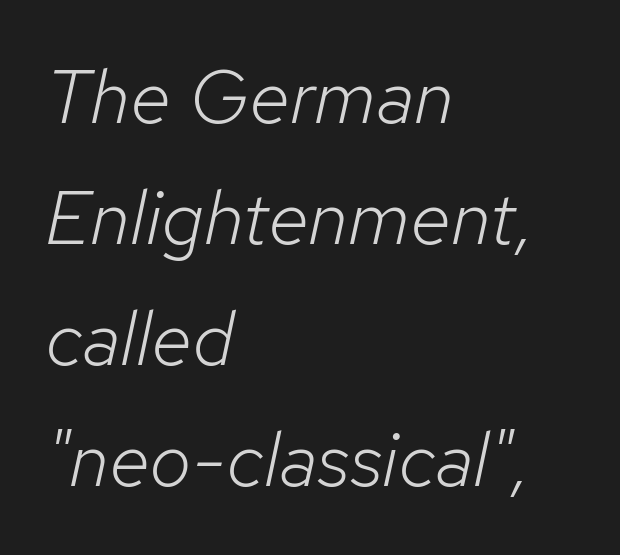
The image shows 76 px light type, italic (leaning right); set left-aligned, normal line spacing (1.59x), normal letter spacing, not underlined; low stroke contrast and a medium x-height.
